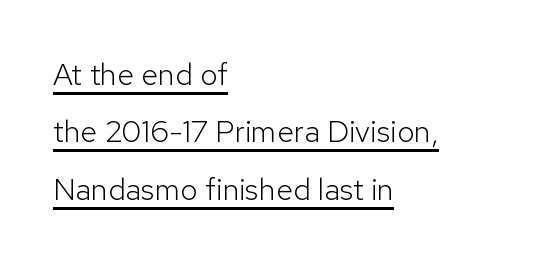
How are the letters spaced? Ordinarily, with no added tracking. Do the characters align in a grid? No, the font is proportional. Line beginnings align vertically; line endings do not. This is underlined copy, the kind a proofreader might mark for attention. The designer went with a sans here, leaving each stem footless.
